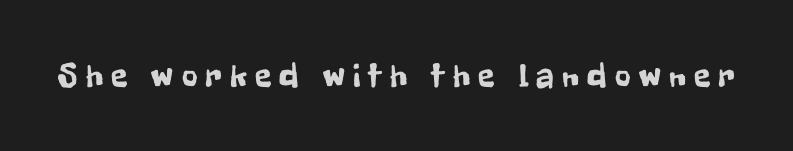
{"serif": "no", "italic": "no", "width": "condensed", "stroke_contrast": "low", "x_height": "medium", "monospaced": "no", "underline": "no", "letter_spacing": "wide", "letter_spacing_em": 0.24, "glyph_px": 34}
